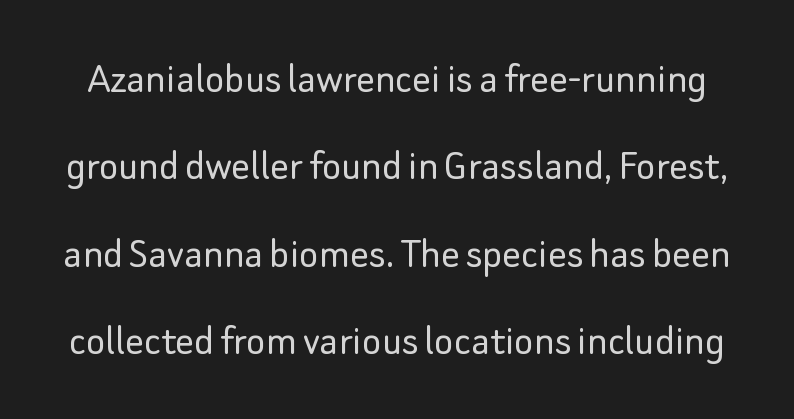
Q: Is the text bold? A: No.
Q: Is the text italic (slanted)? A: No, it is upright.
Q: Is the typeface a serif or a sans-serif typeface? A: Sans-serif.
Q: Is the text underlined? A: No.
Q: Is the spacing between letters normal or unusually wide? A: Normal.
Q: Is the spacing between lines tight, normal or loose? A: Loose.
Q: Width (condensed, normal, or wide)? A: Normal.
Q: Stroke contrast? A: Low.
Q: x-height? A: Small.
Q: Monospaced? A: No.
